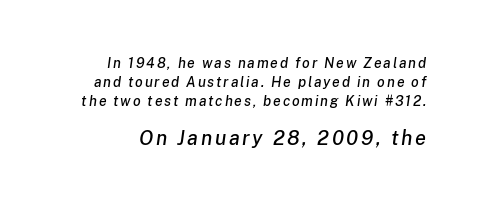
The image shows 20 px text type, italic (leaning right); set normal line spacing (1.34x), not underlined; the second (bottom) block is 1.43x larger.
